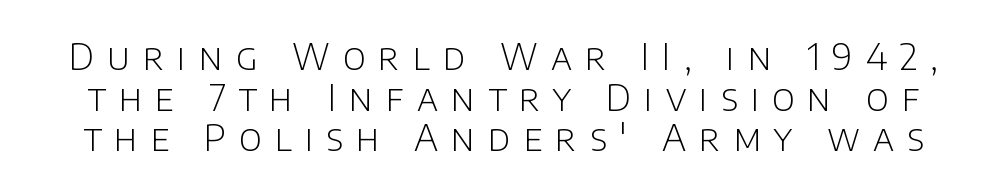
The glyphs in this specimen are sans serif. Rendered with straight, roman letterforms. Here the designer chose a conventional face with non-uniform glyph widths. The area under the type is left untouched.
